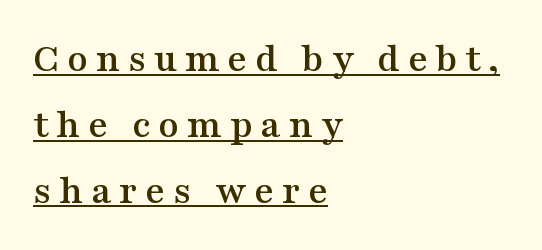
Q: Is the text italic (slanted)? A: No, it is upright.
Q: Is the typeface a serif or a sans-serif typeface? A: Serif.
Q: Is the text underlined? A: Yes.
Q: How is the paragraph aligned? A: Left-aligned.
Q: Is the spacing between lines tight, normal or loose? A: Normal.
Q: Width (condensed, normal, or wide)? A: Wide.
Q: Stroke contrast? A: Medium.
Q: x-height? A: Medium.
Q: Monospaced? A: No.
